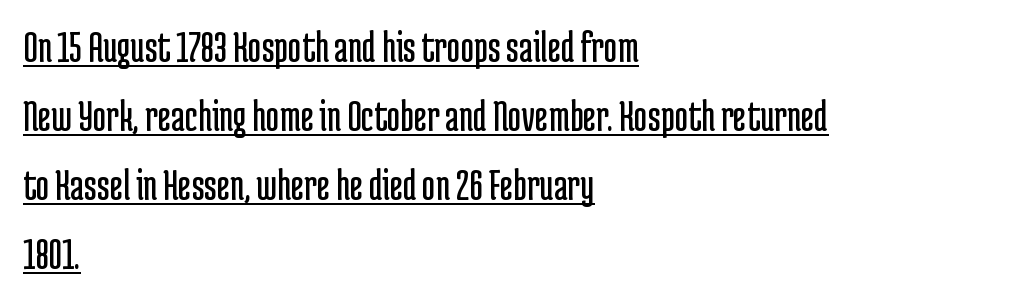
Every row of glyphs begins at an identical x-position on the left. Caption: lettering with a line underneath. Look at the tracking — it's just the regular setting, nothing added. You can tell from the bare stems that sans-serif type was used. Italic: no, the glyphs are upright roman. Varying glyph widths throughout — classic text-font behaviour.
